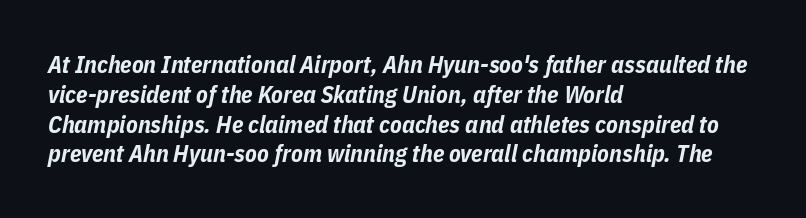
The image shows 24 px bold type, italic (leaning right); set left-aligned, line spacing 1.24x, normal letter spacing, not underlined.
